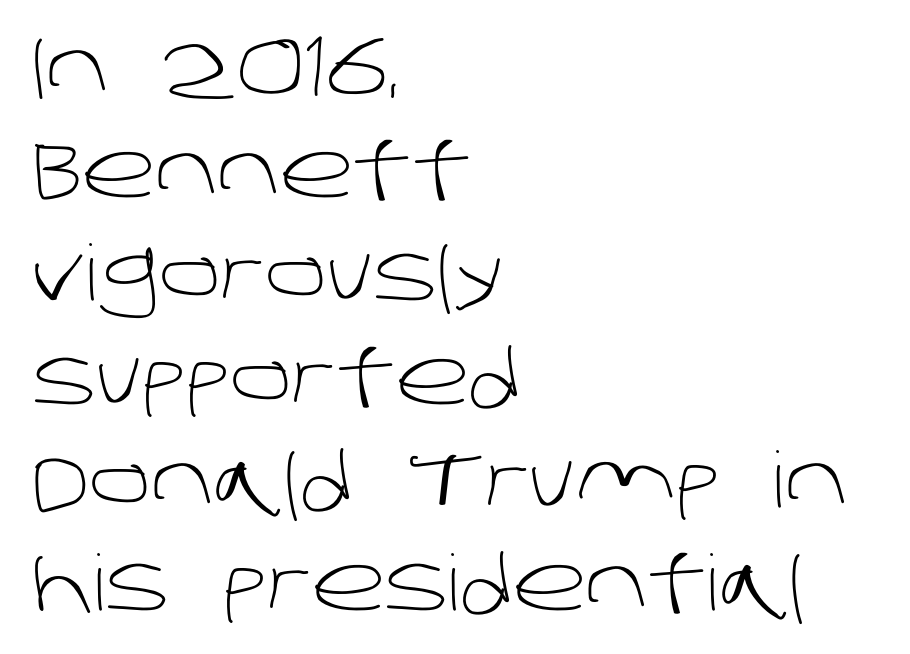
Descenders are the only things crossing below the line. Does the type have serifs? No, each stem ends abruptly. Unbolded letterforms with no extra heft. Characters follow at the spacing the type designer built in.
